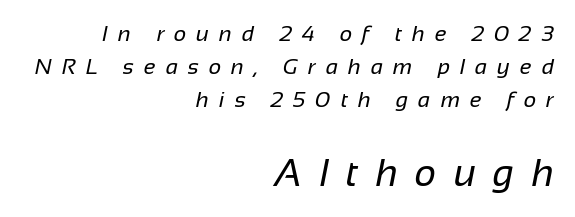
{"serif": "no", "bold": "no", "weight": "regular", "width": "normal", "stroke_contrast": "low", "x_height": "medium", "monospaced": "no", "underline": "no", "align": "right", "line_spacing": "normal", "line_spacing_ratio": 1.51, "letter_spacing": "wide", "letter_spacing_em": 0.45, "larger_block": "second", "size_ratio": 1.73, "glyph_px": 38}
